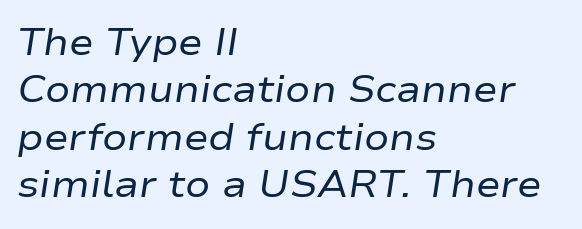
Q: Is the text bold? A: No.
Q: Is the text italic (slanted)? A: Yes, it leans right by about 9 degrees.
Q: Is the text underlined? A: No.
Q: How is the paragraph aligned? A: Left-aligned.
Q: Is the spacing between letters normal or unusually wide? A: Normal.
Q: Is the spacing between lines tight, normal or loose? A: Normal.
Q: Width (condensed, normal, or wide)? A: Wide.
Q: Stroke contrast? A: Low.
Q: x-height? A: Medium.
Q: Monospaced? A: No.
